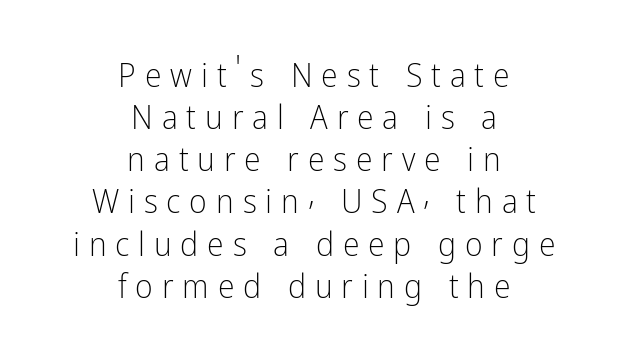
Weight: in the light-to-regular range. Plain, unruled lines of type. To sum up the face: it is a sans, with no serifs. Here the designer chose a conventional face with non-uniform glyph widths. Inter-character spacing is expanded well beyond the font's built-in metrics. It's the straight-up-and-down kind of type.
